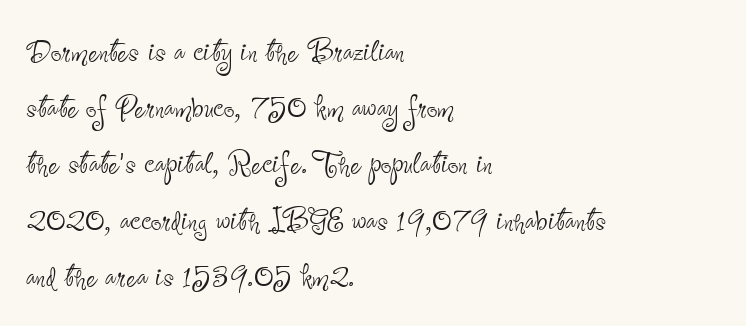
{"serif": "no", "bold": "no", "weight": "thin", "width": "condensed", "stroke_contrast": "low", "x_height": "small", "monospaced": "no", "underline": "no", "align": "left", "line_spacing": "normal", "line_spacing_ratio": 1.48, "letter_spacing": "normal", "letter_spacing_em": 0.0, "glyph_px": 38}
